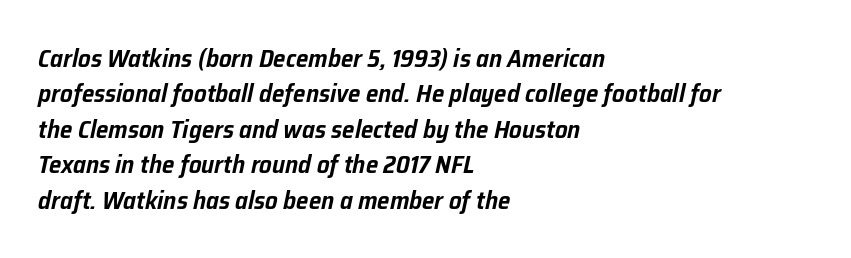
{"italic": "yes", "lean": "right", "slant_degrees": 12, "underline": "no", "align": "left", "line_spacing": "normal", "line_spacing_ratio": 1.42, "letter_spacing": "normal", "letter_spacing_em": 0.0, "glyph_px": 25}
